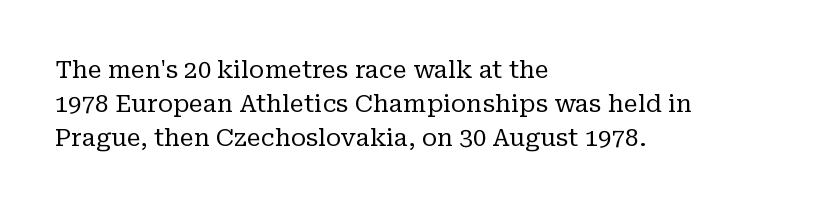
{"italic": "no", "bold": "no", "underline": "no", "align": "left", "line_spacing": "normal", "line_spacing_ratio": 1.41, "letter_spacing": "normal", "letter_spacing_em": 0.0, "glyph_px": 24}
